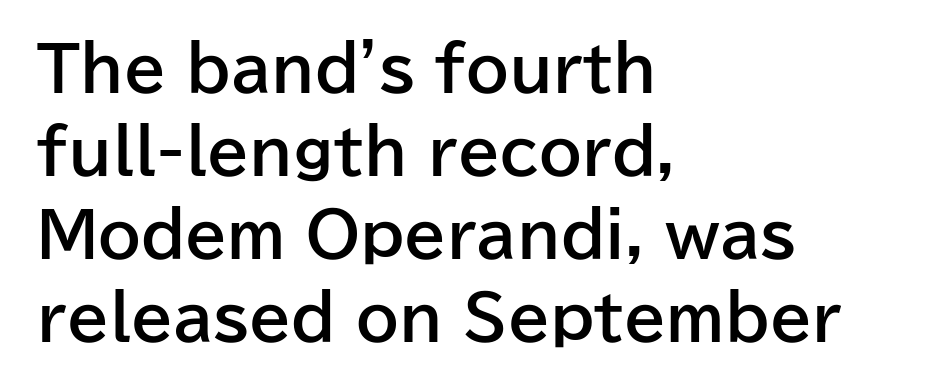
The image shows 61 px bold sans-serif type, upright; set left-aligned, normal line spacing (1.36x), normal letter spacing, not underlined; low stroke contrast and a medium x-height.
